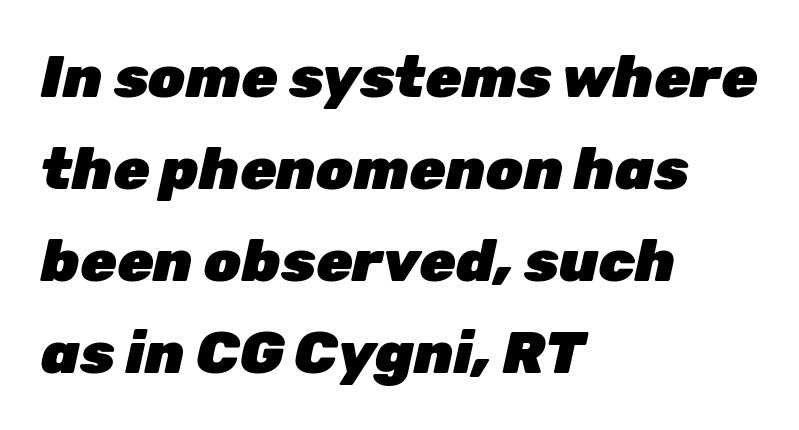
{"italic": "yes", "lean": "right", "slant_degrees": 12, "bold": "yes", "weight": "heavy", "width": "normal", "stroke_contrast": "low", "x_height": "medium", "monospaced": "no", "underline": "no", "align": "left", "line_spacing": "normal", "line_spacing_ratio": 1.56, "letter_spacing": "normal", "letter_spacing_em": 0.0, "glyph_px": 59}
